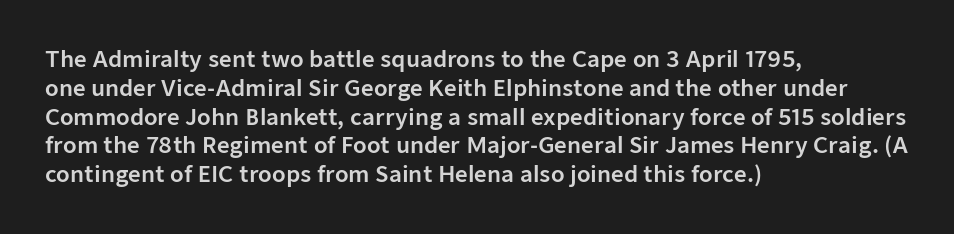
The image shows 22 px text type, upright; set left-aligned, normal line spacing (1.31x), normal letter spacing, not underlined.
